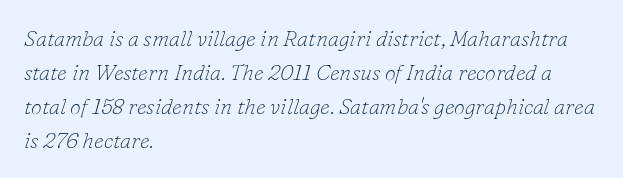
The image shows 22 px text type, italic (leaning right); set left-aligned, normal line spacing (1.54x), normal letter spacing, not underlined.
